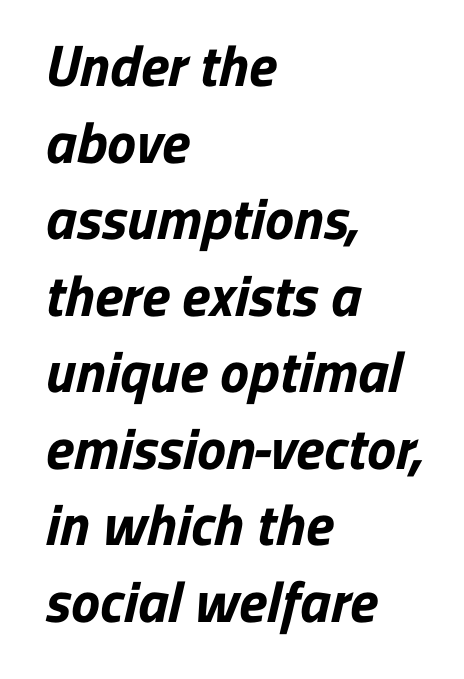
{"serif": "no", "bold": "yes", "weight": "bold", "width": "normal", "stroke_contrast": "low", "x_height": "medium", "monospaced": "no", "underline": "no", "align": "left", "line_spacing": "normal", "line_spacing_ratio": 1.32, "letter_spacing": "normal", "letter_spacing_em": 0.0, "glyph_px": 58}
